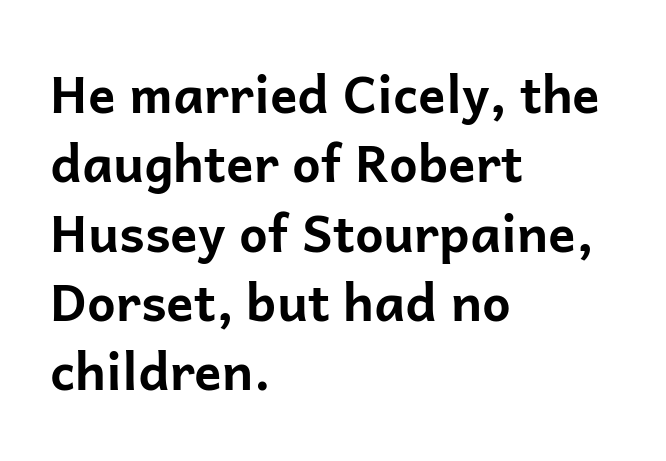
Q: Is the text bold? A: Yes.
Q: Is the text italic (slanted)? A: No, it is upright.
Q: Is the typeface a serif or a sans-serif typeface? A: Sans-serif.
Q: Is the text underlined? A: No.
Q: How is the paragraph aligned? A: Left-aligned.
Q: Is the spacing between letters normal or unusually wide? A: Normal.
Q: Is the spacing between lines tight, normal or loose? A: Normal.
Q: Width (condensed, normal, or wide)? A: Normal.
Q: Stroke contrast? A: Low.
Q: x-height? A: Medium.
Q: Monospaced? A: No.
